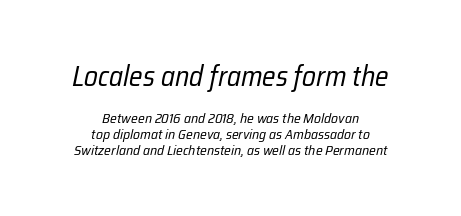
What stands out about the letter spacing? Nothing — it is the standard amount. The passage shown leans; its letterforms are oblique. Successive baselines arrive quickly, one right under another. Letters rest on an invisible, unmarked baseline.
